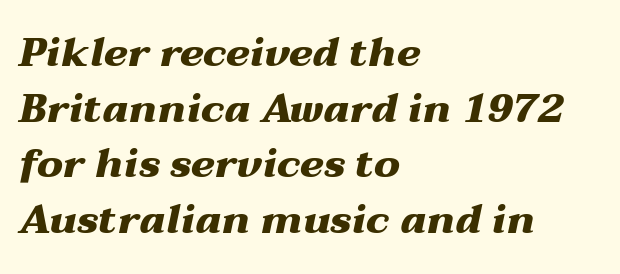
Whoever set this chose a conventional vertical rhythm. No word sits above an underline. These words are printed bold, with thick strokes throughout. Letter spacing: default. There's an unmistakable incline to the writing here.
